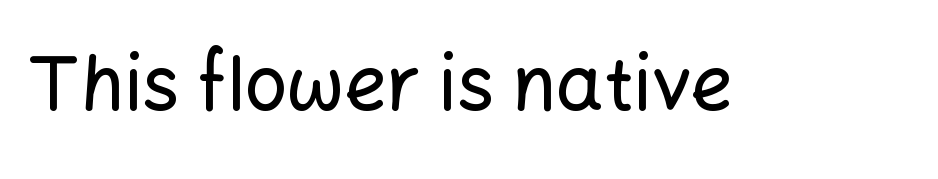
{"serif": "no", "italic": "no", "width": "normal", "stroke_contrast": "low", "x_height": "medium", "monospaced": "no", "underline": "no", "letter_spacing": "normal", "letter_spacing_em": 0.0, "glyph_px": 75}
